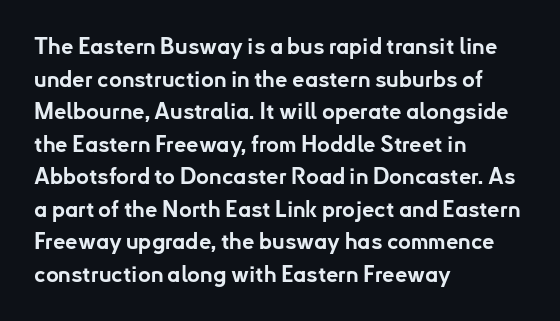
The letters stand straight up with perfectly vertical stems. Vertical spacing — default. Beneath every word, the page is bare. Typeset ragged right — the left edge is the straight one.
